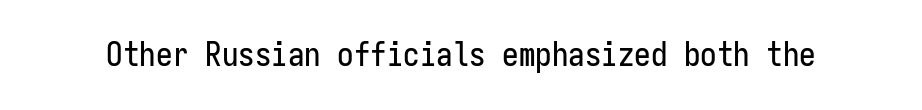
Q: Is the text italic (slanted)? A: No, it is upright.
Q: Is the typeface a serif or a sans-serif typeface? A: Sans-serif.
Q: Is the text underlined? A: No.
Q: Is the spacing between letters normal or unusually wide? A: Normal.
Q: Width (condensed, normal, or wide)? A: Condensed.
Q: Stroke contrast? A: Low.
Q: x-height? A: Medium.
Q: Monospaced? A: Yes.
